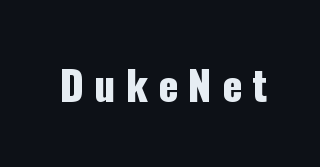
Looks like regular typesetting: each glyph gets only the width it needs. Inter-character spacing is expanded well beyond the font's built-in metrics. This sample uses an upright cut, with every glyph sitting square on the baseline. Check the space under the baseline: it is left empty.
